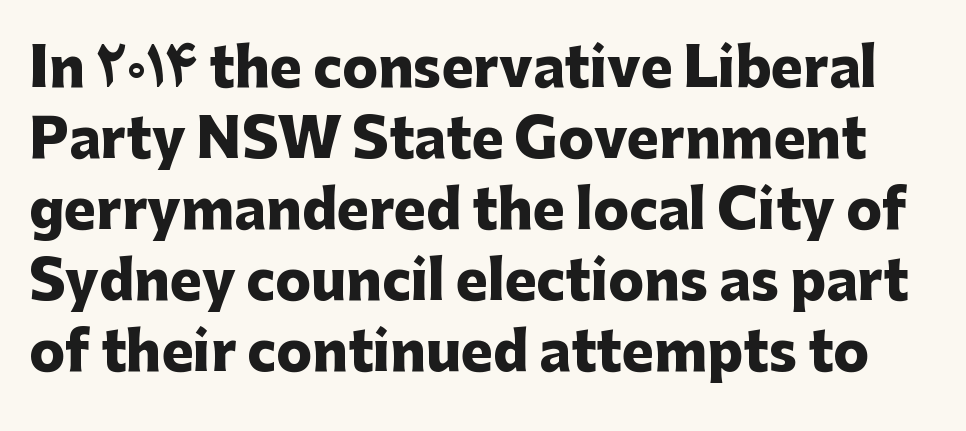
{"serif": "no", "italic": "no", "bold": "yes", "weight": "heavy", "width": "normal", "stroke_contrast": "low", "x_height": "medium", "monospaced": "no", "underline": "no", "line_spacing": "normal", "line_spacing_ratio": 1.34, "letter_spacing": "normal", "letter_spacing_em": 0.0, "glyph_px": 53}
